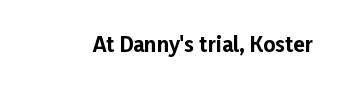
{"italic": "no", "bold": "yes", "underline": "no", "letter_spacing": "normal", "letter_spacing_em": 0.0, "glyph_px": 21}
